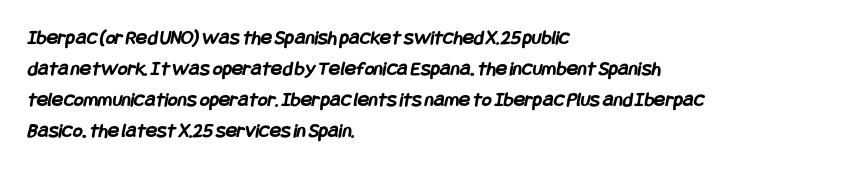
{"bold": "yes", "underline": "no", "align": "left", "line_spacing": "normal", "line_spacing_ratio": 1.47, "letter_spacing": "normal", "letter_spacing_em": 0.0, "glyph_px": 21}
